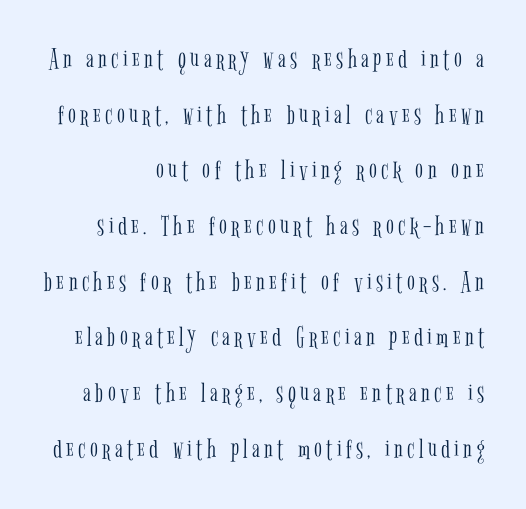
{"serif": "yes", "italic": "no", "bold": "no", "weight": "light", "width": "condensed", "stroke_contrast": "low", "x_height": "medium", "monospaced": "no", "underline": "no", "line_spacing": "loose", "line_spacing_ratio": 1.92, "glyph_px": 29}
